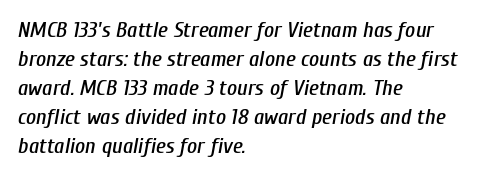
Q: Is the text italic (slanted)? A: Yes, it leans right by about 10 degrees.
Q: Is the text underlined? A: No.
Q: How is the paragraph aligned? A: Left-aligned.
Q: Is the spacing between letters normal or unusually wide? A: Normal.
Q: Is the spacing between lines tight, normal or loose? A: Normal.
